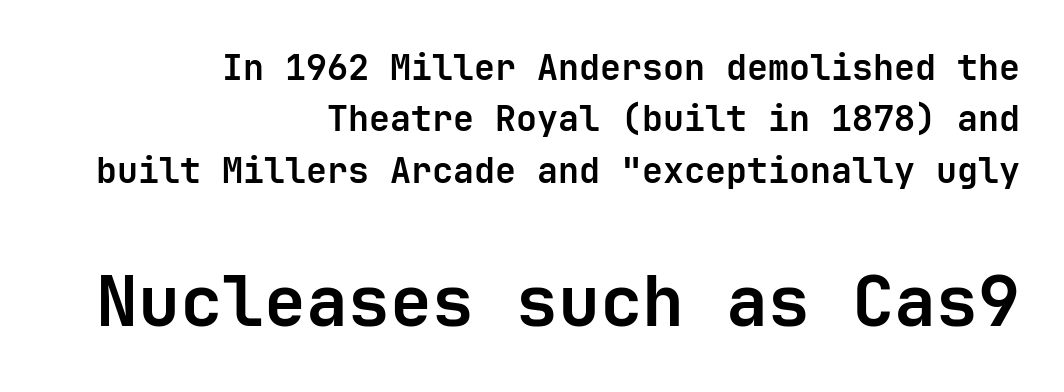
{"serif": "no", "italic": "no", "bold": "yes", "weight": "bold", "width": "normal", "stroke_contrast": "low", "x_height": "medium", "monospaced": "yes", "underline": "no", "align": "right", "line_spacing": "normal", "line_spacing_ratio": 1.47, "letter_spacing": "normal", "letter_spacing_em": 0.0, "larger_block": "second", "size_ratio": 2.0, "glyph_px": 70}
